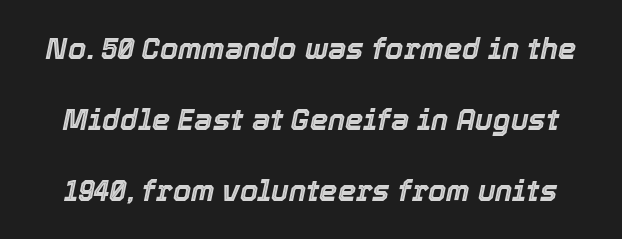
Q: Is the text italic (slanted)? A: Yes, it leans right by about 12 degrees.
Q: Is the text underlined? A: No.
Q: Is the spacing between letters normal or unusually wide? A: Normal.
Q: Is the spacing between lines tight, normal or loose? A: Loose.
Q: Width (condensed, normal, or wide)? A: Normal.
Q: x-height? A: Medium.
Q: Monospaced? A: No.
